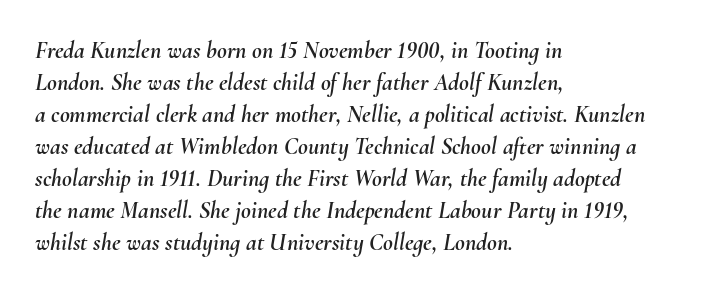
{"italic": "yes", "lean": "right", "slant_degrees": 10, "underline": "no", "align": "left", "line_spacing": "normal", "line_spacing_ratio": 1.33, "letter_spacing": "normal", "letter_spacing_em": 0.0, "glyph_px": 24}
